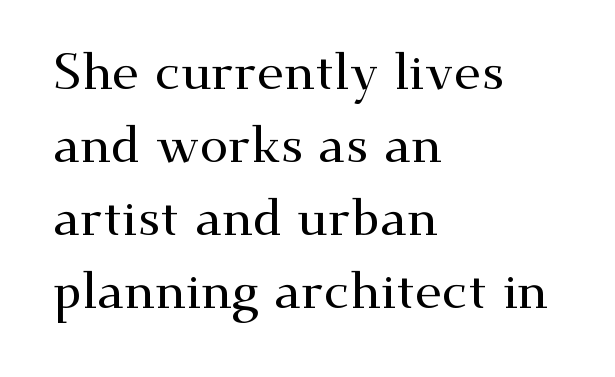
Which margin do the lines hug? The left one — the right edge is uneven. Compared with typical body copy, the letter spacing here is the same. Letterform terminals end in serifs throughout the passage. Each letter keeps its own natural width here, so spacing adapts to shape.
